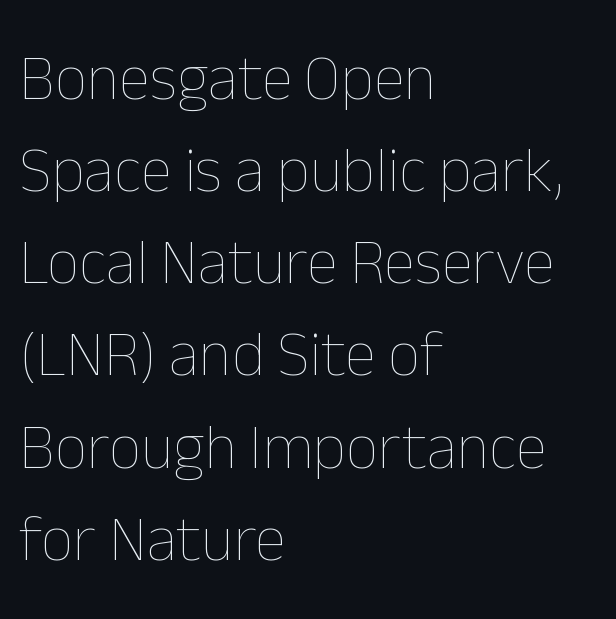
The passage shown is not bold in any degree. Check the space under the baseline: it is left empty. Which margin do the lines hug? The left one — the right edge is uneven. Vertically, the passage feels balanced, rows spaced as you'd expect.
